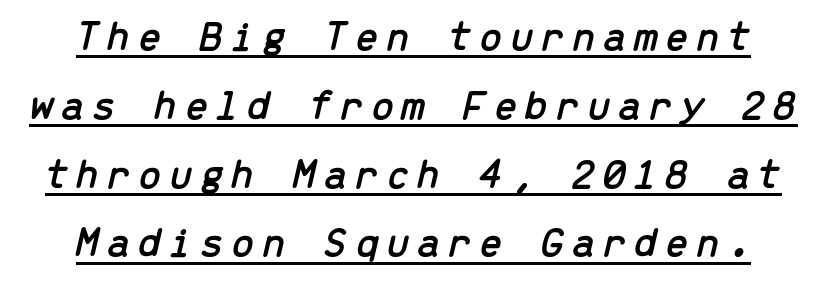
Italic: yes, the glyphs are oblique. How would I describe the line gaps? Plain and ordinary. The sample's only ornament is a line tracing under the words. Here the designer chose a console-style face with uniform glyph widths.
